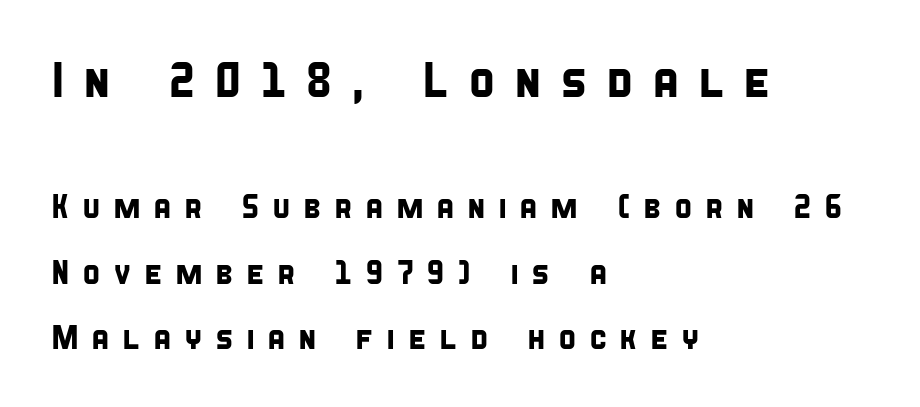
Q: Is the typeface a serif or a sans-serif typeface? A: Sans-serif.
Q: Is the text underlined? A: No.
Q: How is the paragraph aligned? A: Left-aligned.
Q: Is the spacing between letters normal or unusually wide? A: Unusually wide.
Q: Is the spacing between lines tight, normal or loose? A: Loose.
Q: Which block of text is set in a larger size, the first (top) or the second (bottom)? A: The first (top) one.
Q: Width (condensed, normal, or wide)? A: Condensed.
Q: Stroke contrast? A: Low.
Q: x-height? A: Large.
Q: Monospaced? A: No.
